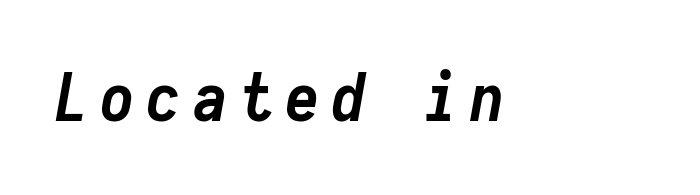
Q: Is the text bold? A: Yes.
Q: Is the text italic (slanted)? A: Yes, it leans right by about 10 degrees.
Q: Is the text underlined? A: No.
Q: Width (condensed, normal, or wide)? A: Condensed.
Q: Stroke contrast? A: Low.
Q: x-height? A: Medium.
Q: Monospaced? A: Yes.
